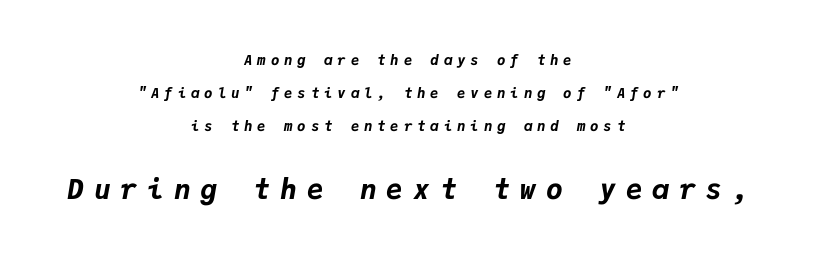
The image shows 28 px bold type, italic (leaning right), monospaced; set centered, loose line spacing (2.35x), unusually wide letter spacing (+0.35 em), not underlined; the second (bottom) block is 2.0x larger; low stroke contrast and a medium x-height.
